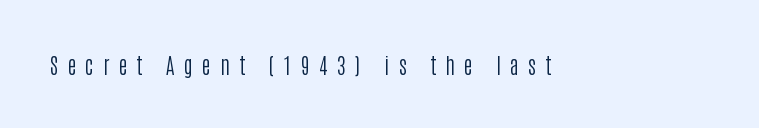
In terms of posture, this sample is upright. Vertical stems look standard width or narrower in stroke. Unmarked baselines from the first word to the last. The rendering inserts visible extra space after every character.
